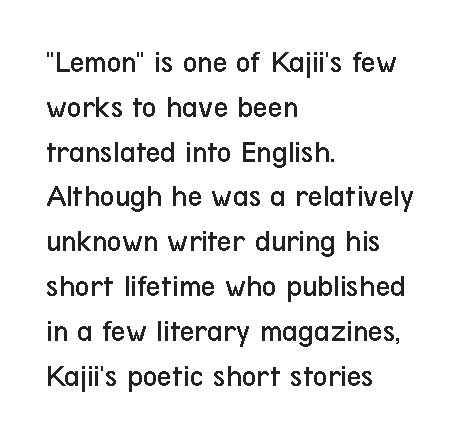
These lines are set flush left with a ragged right edge. The glyphs in this specimen are sans serif. Interline gaps are of average width in this sample. Is this a fixed-width face? No — the glyphs have proportional, varying widths. Designer's note — italics off, roman on. Decoration check: the copy has no underline.
